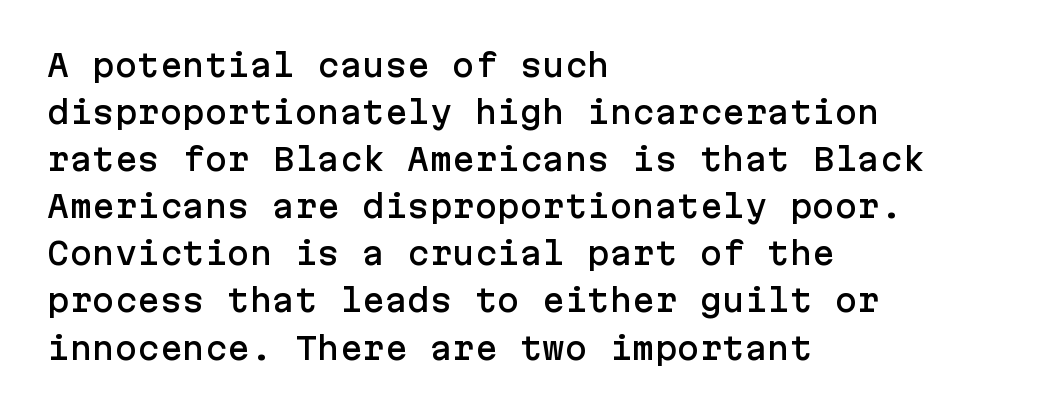
{"serif": "no", "italic": "no", "width": "normal", "stroke_contrast": "low", "x_height": "medium", "underline": "no", "align": "left", "line_spacing": "normal", "line_spacing_ratio": 1.57, "letter_spacing": "normal", "letter_spacing_em": 0.0, "glyph_px": 30}
